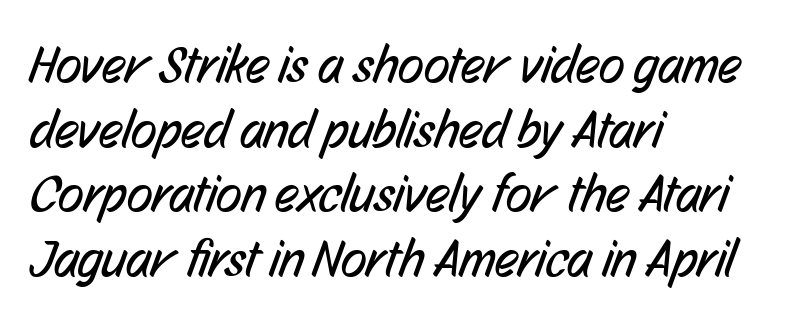
{"serif": "no", "bold": "no", "weight": "regular", "width": "condensed", "stroke_contrast": "low", "x_height": "medium", "monospaced": "no", "underline": "no", "align": "left", "line_spacing_ratio": 1.22, "letter_spacing": "normal", "letter_spacing_em": 0.0, "glyph_px": 53}
